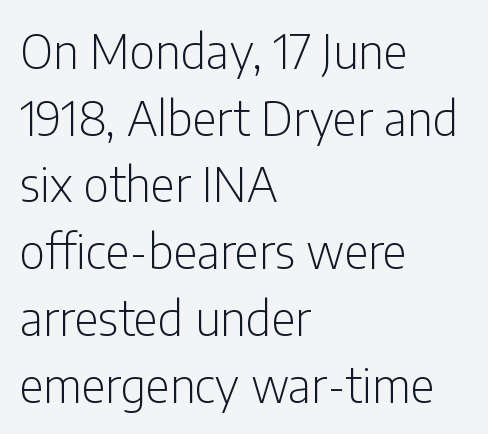
{"serif": "no", "italic": "no", "bold": "no", "weight": "light", "width": "condensed", "stroke_contrast": "low", "x_height": "medium", "monospaced": "no", "underline": "no", "align": "left", "line_spacing": "normal", "line_spacing_ratio": 1.42, "letter_spacing": "normal", "letter_spacing_em": 0.0, "glyph_px": 47}
